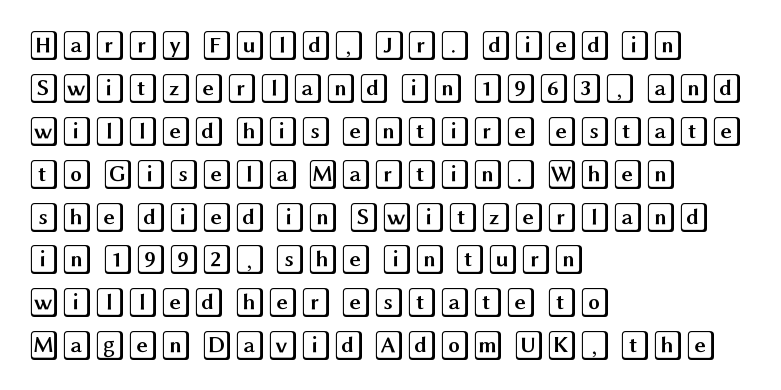
No extra tracking has been applied to these lines. Horizontal bands of white between lines are of average thickness. A roman cut, with each character standing at attention. Is the block centered? No — it sits flush against the left margin. Descenders are the only things crossing below the line.
